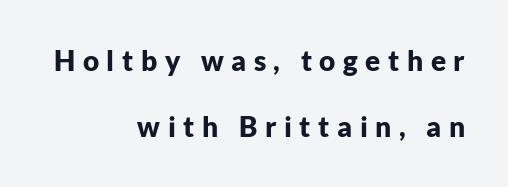
The image shows 28 px bold sans-serif type, upright; set right-aligned, loose line spacing (2.36x), unusually wide letter spacing (+0.27 em), not underlined; low stroke contrast and a medium x-height.
